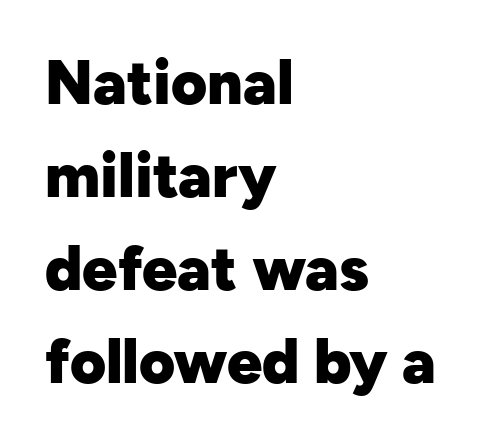
{"serif": "no", "italic": "no", "bold": "yes", "weight": "heavy", "width": "normal", "stroke_contrast": "low", "x_height": "medium", "monospaced": "no", "underline": "no", "align": "left", "line_spacing": "normal", "line_spacing_ratio": 1.5, "letter_spacing": "normal", "letter_spacing_em": 0.0, "glyph_px": 62}
